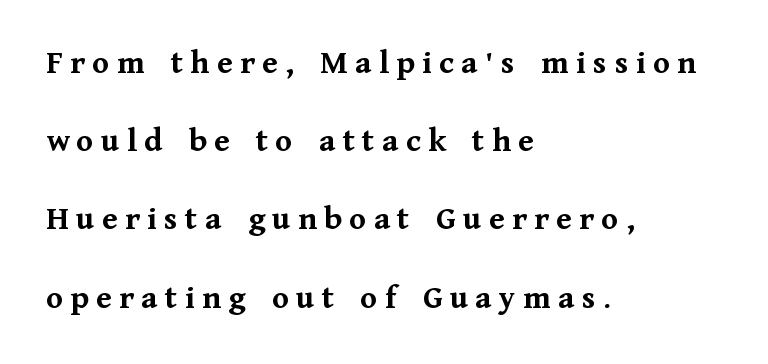
{"serif": "yes", "italic": "no", "bold": "yes", "weight": "semibold", "width": "normal", "stroke_contrast": "medium", "x_height": "medium", "monospaced": "no", "underline": "no", "align": "left", "line_spacing": "loose", "line_spacing_ratio": 2.3, "letter_spacing": "wide", "letter_spacing_em": 0.22, "glyph_px": 34}
